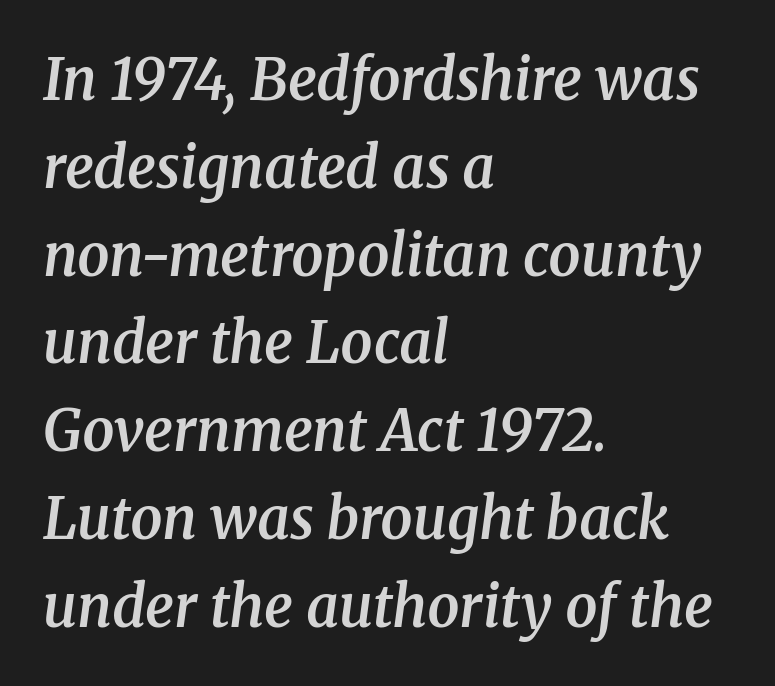
{"serif": "yes", "italic": "yes", "lean": "right", "slant_degrees": 8, "bold": "semi", "weight": "semibold", "width": "normal", "stroke_contrast": "medium", "x_height": "medium", "monospaced": "no", "underline": "no", "align": "left", "line_spacing": "normal", "line_spacing_ratio": 1.54, "letter_spacing": "normal", "letter_spacing_em": 0.0, "glyph_px": 57}
